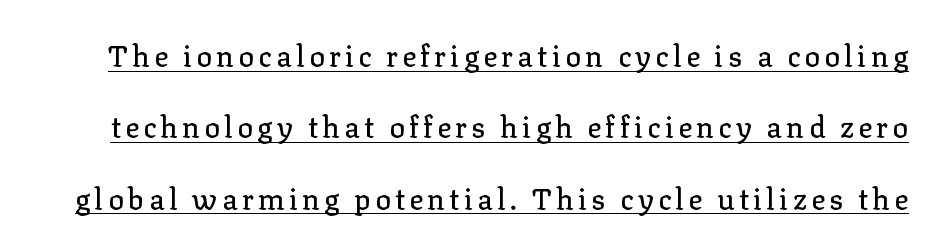
Q: Is the text italic (slanted)? A: No, it is upright.
Q: Is the typeface a serif or a sans-serif typeface? A: Serif.
Q: Is the text underlined? A: Yes.
Q: Is the spacing between lines tight, normal or loose? A: Loose.
Q: Width (condensed, normal, or wide)? A: Normal.
Q: Stroke contrast? A: Low.
Q: x-height? A: Medium.
Q: Monospaced? A: No.
